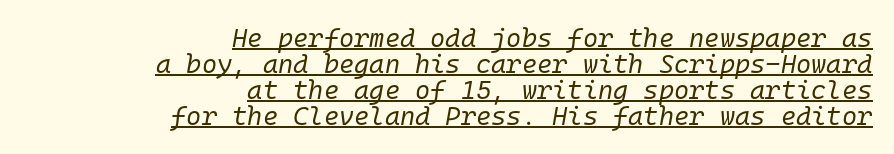
Think standard paragraph weight, or any step lighter than that. The font's italic variant was chosen for this text. Every word sits above its own underline. Here the glyphs are tracked normally, forming tight word shapes. These lines huddle together more closely than default settings would place them.
